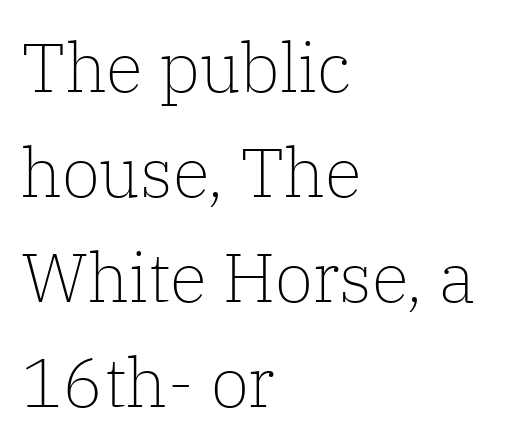
The image shows 69 px light serif type, upright; set left-aligned, normal line spacing (1.52x), normal letter spacing, not underlined; low stroke contrast and a medium x-height.
